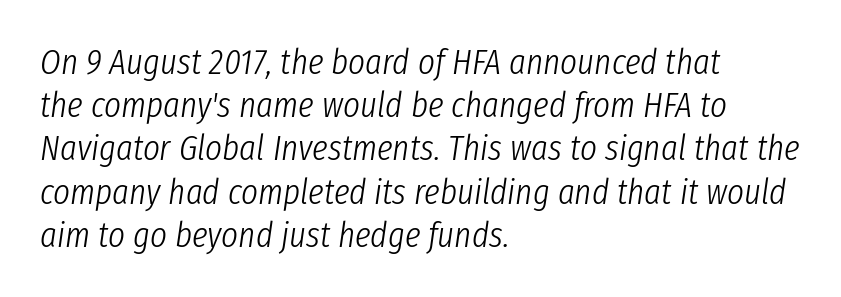
Every character sits at an angle, as italics do. Here the glyphs are tracked normally, forming tight word shapes. Casual observation: everything's shoved over to the left. Type without underlining. The font sits on the lighter half of the weight spectrum, regular included.
